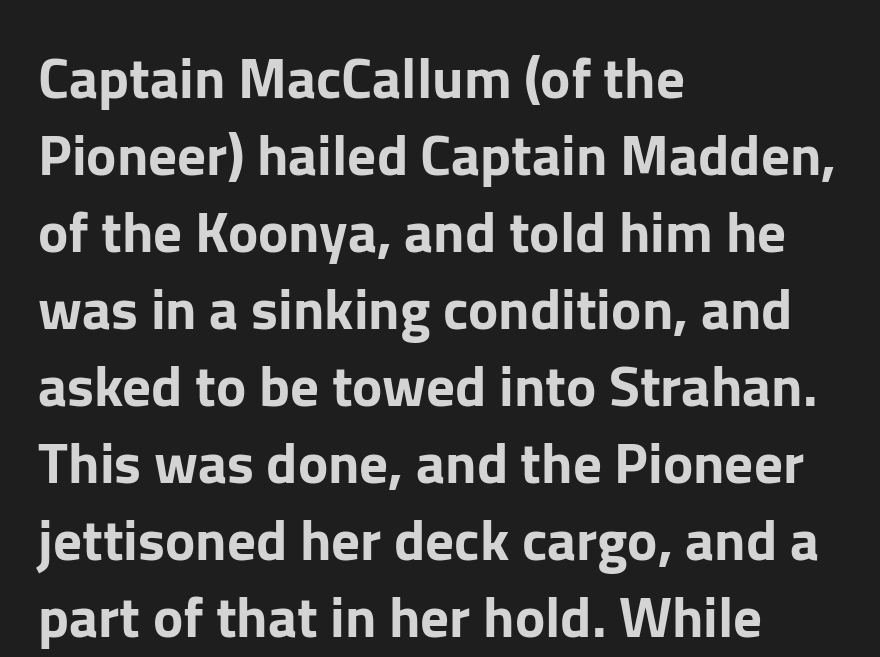
The image shows 57 px sans-serif type, upright; set left-aligned, normal line spacing (1.35x), normal letter spacing, not underlined; low stroke contrast and a medium x-height.
